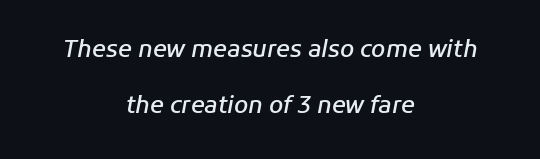
{"italic": "yes", "lean": "right", "slant_degrees": 11, "bold": "semi", "underline": "no", "align": "center", "line_spacing": "loose", "line_spacing_ratio": 2.43, "letter_spacing": "normal", "letter_spacing_em": 0.0, "glyph_px": 23}
